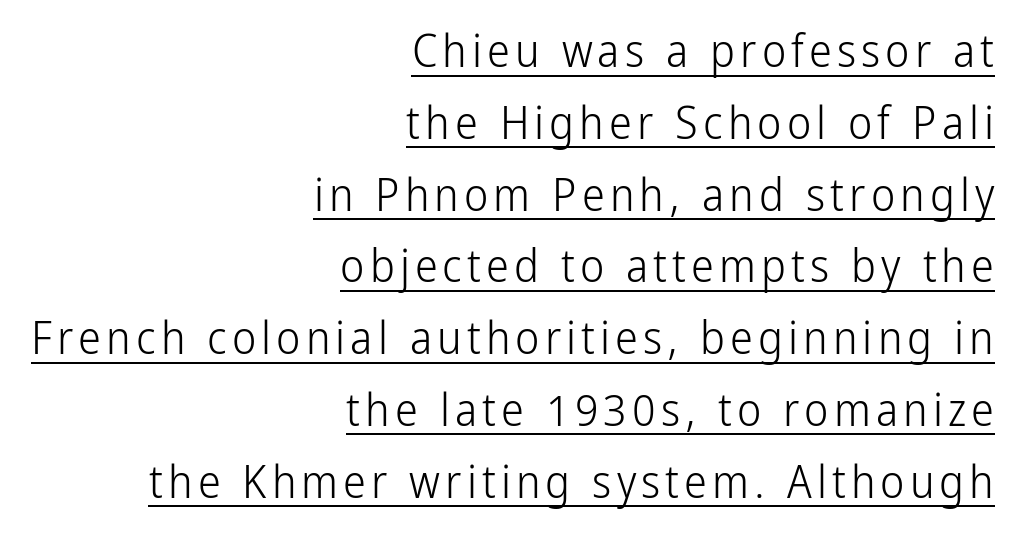
Leading matches the norm, producing a regular column. What kind of face is this? One without serifs — a sans. Leftover space on each line is placed entirely before the opening word. A typographer would call this underscored text. Do the characters align in a grid? No, the font is proportional.
